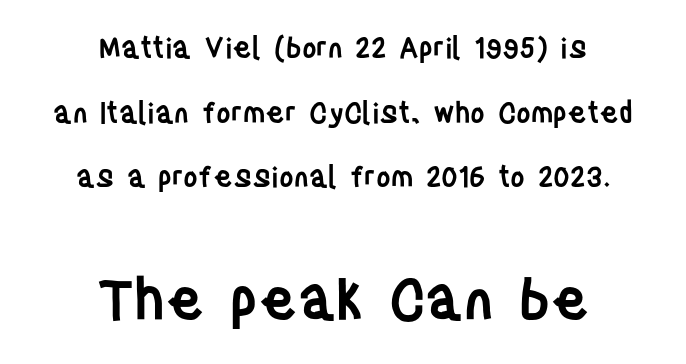
Q: Is the text bold? A: Semi-bold.
Q: Is the text italic (slanted)? A: No, it is upright.
Q: Is the typeface a serif or a sans-serif typeface? A: Sans-serif.
Q: Is the text underlined? A: No.
Q: How is the paragraph aligned? A: Centered.
Q: Is the spacing between letters normal or unusually wide? A: Normal.
Q: Is the spacing between lines tight, normal or loose? A: Loose.
Q: Which block of text is set in a larger size, the first (top) or the second (bottom)? A: The second (bottom) one.
Q: Width (condensed, normal, or wide)? A: Condensed.
Q: Stroke contrast? A: Low.
Q: x-height? A: Large.
Q: Monospaced? A: No.
